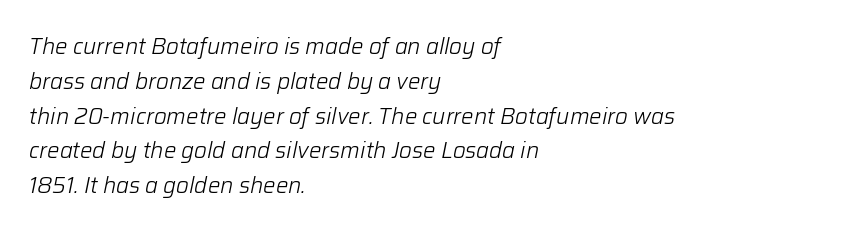
Q: Is the text bold? A: No.
Q: Is the text italic (slanted)? A: Yes, it leans right by about 12 degrees.
Q: Is the text underlined? A: No.
Q: How is the paragraph aligned? A: Left-aligned.
Q: Is the spacing between letters normal or unusually wide? A: Normal.
Q: Is the spacing between lines tight, normal or loose? A: Normal.
